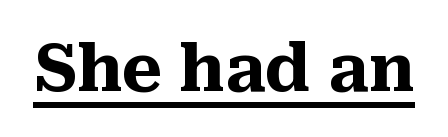
Looks like regular typesetting: each glyph gets only the width it needs. Emphasis is given by a line drawn under the lettering. The letters carry serifs — small finishing strokes at the ends of their stems. Designer's note — italics off, roman on. Glyph-to-glyph distance matches everyday printed text. This is heavy type, rendered in bold.
